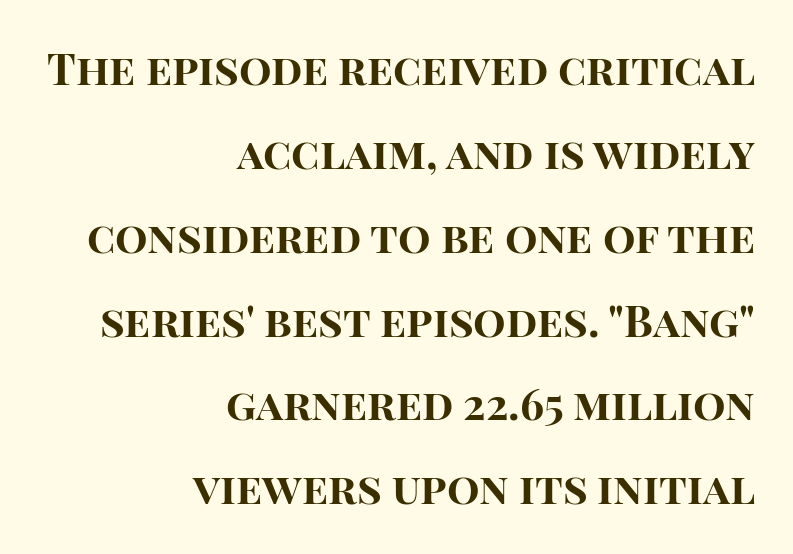
Q: Is the text bold? A: Yes.
Q: Is the text italic (slanted)? A: No, it is upright.
Q: Is the typeface a serif or a sans-serif typeface? A: Sans-serif.
Q: Is the text underlined? A: No.
Q: How is the paragraph aligned? A: Right-aligned.
Q: Is the spacing between letters normal or unusually wide? A: Normal.
Q: Is the spacing between lines tight, normal or loose? A: Loose.
Q: Width (condensed, normal, or wide)? A: Normal.
Q: Stroke contrast? A: High.
Q: x-height? A: Large.
Q: Monospaced? A: No.
